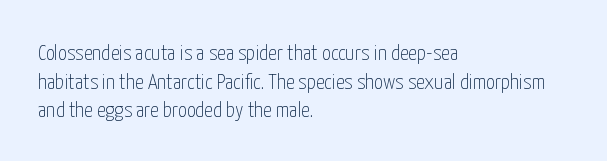
Q: Is the text bold? A: No.
Q: Is the text italic (slanted)? A: No, it is upright.
Q: Is the text underlined? A: No.
Q: How is the paragraph aligned? A: Left-aligned.
Q: Is the spacing between letters normal or unusually wide? A: Normal.
Q: Is the spacing between lines tight, normal or loose? A: Normal.
